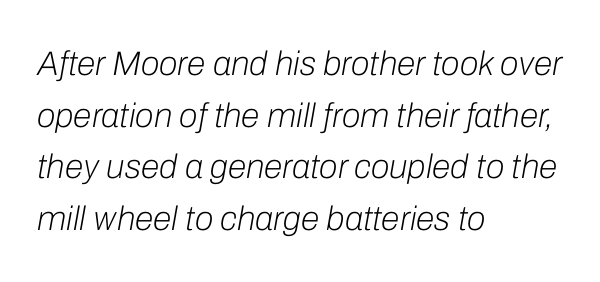
{"italic": "yes", "lean": "right", "slant_degrees": 10, "bold": "no", "weight": "light", "width": "normal", "stroke_contrast": "low", "x_height": "medium", "monospaced": "no", "underline": "no", "align": "left", "line_spacing": "normal", "line_spacing_ratio": 1.52, "letter_spacing": "normal", "letter_spacing_em": 0.0, "glyph_px": 34}
